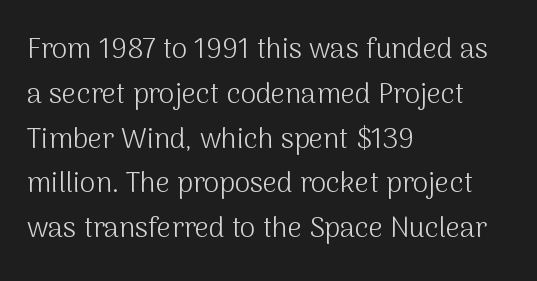
Evenly set lines give the paragraph a standard silhouette. Teacher's note: observe the even left margin — that is flush-left alignment. Ink coverage per letter is moderate at most. Posture: straight, roman, zero tilt. The face used here is proportionally spaced, like ordinary book or web type.
